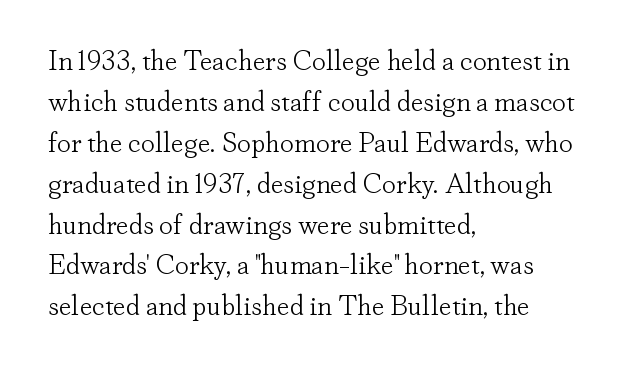
The image shows 28 px light serif type, upright; set left-aligned, normal line spacing (1.46x), normal letter spacing, not underlined; low stroke contrast and a small x-height.
